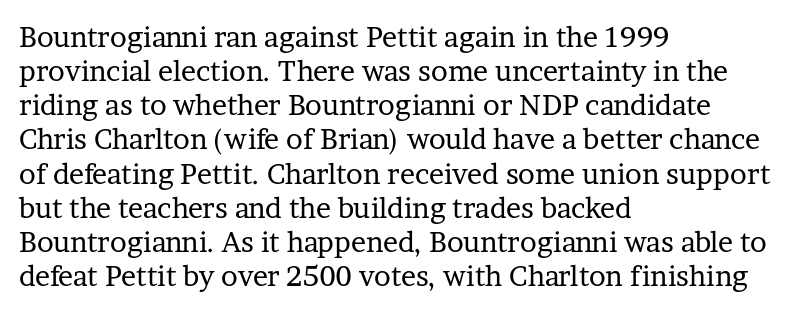
Unlike italic type, these characters show no tilt at all. The passage shown has conventional tracking throughout. Bare-footed words on every line. Character widths vary here, with narrow letters taking less room than wide ones. The weight tops out at a normal text grade. Does the type have serifs? Yes, each stem ends in a small foot.
